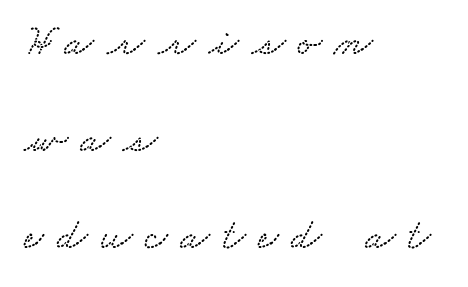
The image shows 44 px wide type; set left-aligned, loose line spacing (2.2x), unusually wide letter spacing (+0.29 em), not underlined; low stroke contrast and a small x-height.
